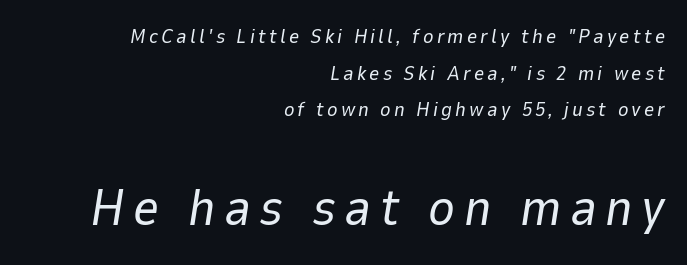
Q: Is the text bold? A: No.
Q: Is the text italic (slanted)? A: Yes, it leans right by about 9 degrees.
Q: Is the text underlined? A: No.
Q: How is the paragraph aligned? A: Right-aligned.
Q: Which block of text is set in a larger size, the first (top) or the second (bottom)? A: The second (bottom) one.
Q: Width (condensed, normal, or wide)? A: Normal.
Q: Stroke contrast? A: Low.
Q: x-height? A: Medium.
Q: Monospaced? A: No.
